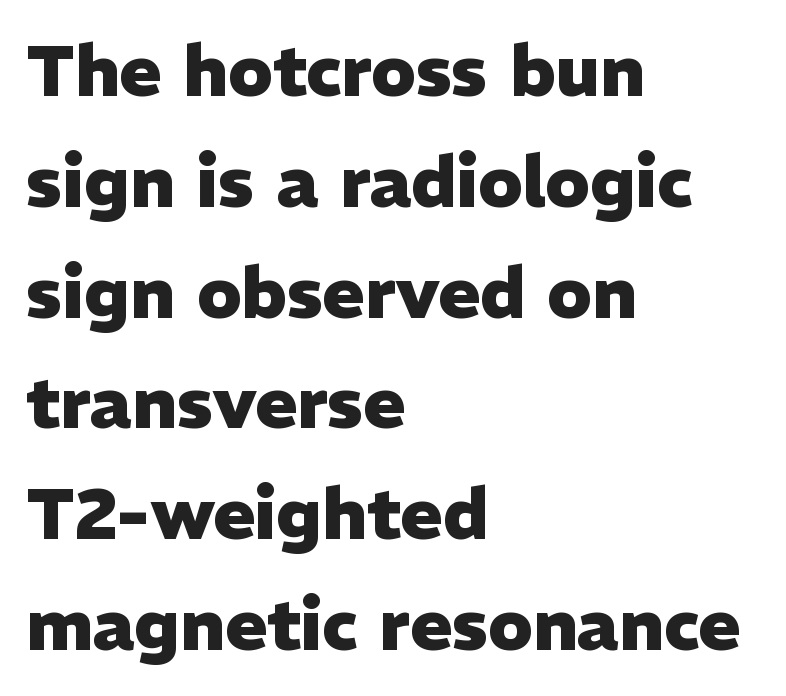
Q: Is the text bold? A: Yes.
Q: Is the text italic (slanted)? A: No, it is upright.
Q: Is the typeface a serif or a sans-serif typeface? A: Sans-serif.
Q: Is the text underlined? A: No.
Q: How is the paragraph aligned? A: Left-aligned.
Q: Is the spacing between letters normal or unusually wide? A: Normal.
Q: Is the spacing between lines tight, normal or loose? A: Normal.
Q: Width (condensed, normal, or wide)? A: Normal.
Q: Stroke contrast? A: Low.
Q: x-height? A: Medium.
Q: Monospaced? A: No.
